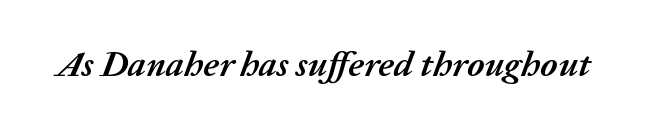
Q: Is the text bold? A: Yes.
Q: Is the text italic (slanted)? A: Yes, it leans right by about 20 degrees.
Q: Is the text underlined? A: No.
Q: Is the spacing between letters normal or unusually wide? A: Normal.
Q: Width (condensed, normal, or wide)? A: Normal.
Q: Stroke contrast? A: Medium.
Q: x-height? A: Medium.
Q: Monospaced? A: No.
